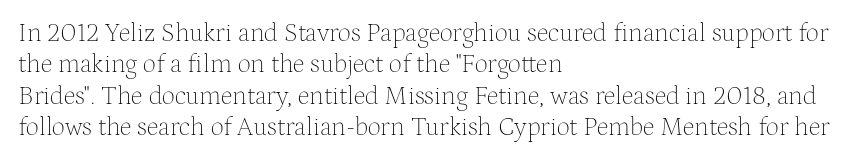
What stands out about the letter spacing? Nothing — it is the standard amount. The rendering anchors every line to the left-hand side. A light-to-regular cut is what we see here. Ordinary non-slanted type is in use.
